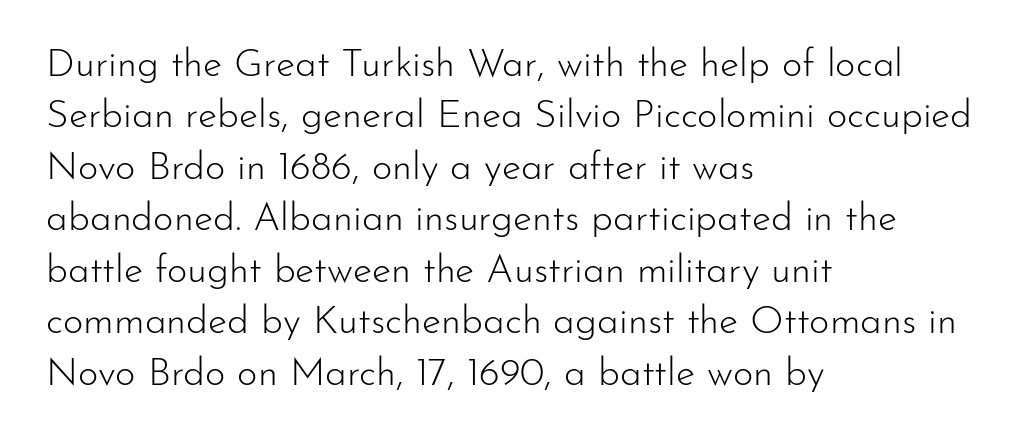
Q: Is the text bold? A: No.
Q: Is the text italic (slanted)? A: No, it is upright.
Q: Is the typeface a serif or a sans-serif typeface? A: Sans-serif.
Q: Is the text underlined? A: No.
Q: How is the paragraph aligned? A: Left-aligned.
Q: Is the spacing between letters normal or unusually wide? A: Normal.
Q: Is the spacing between lines tight, normal or loose? A: Normal.
Q: Width (condensed, normal, or wide)? A: Normal.
Q: Stroke contrast? A: Low.
Q: x-height? A: Small.
Q: Monospaced? A: No.
